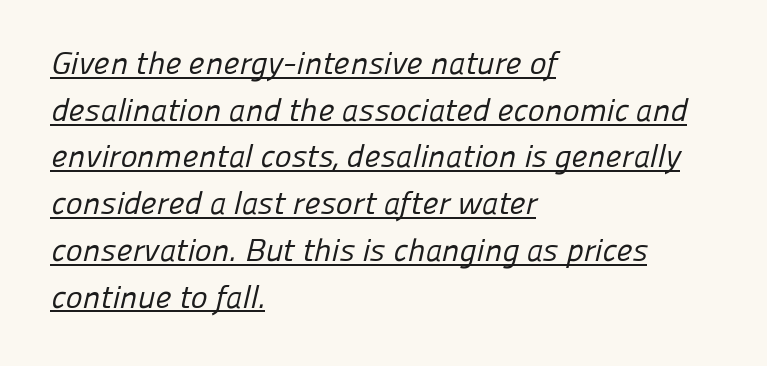
Q: Is the text bold? A: No.
Q: Is the typeface a serif or a sans-serif typeface? A: Sans-serif.
Q: Is the text underlined? A: Yes.
Q: How is the paragraph aligned? A: Left-aligned.
Q: Is the spacing between letters normal or unusually wide? A: Normal.
Q: Is the spacing between lines tight, normal or loose? A: Normal.
Q: Width (condensed, normal, or wide)? A: Normal.
Q: Stroke contrast? A: Low.
Q: x-height? A: Medium.
Q: Monospaced? A: No.
